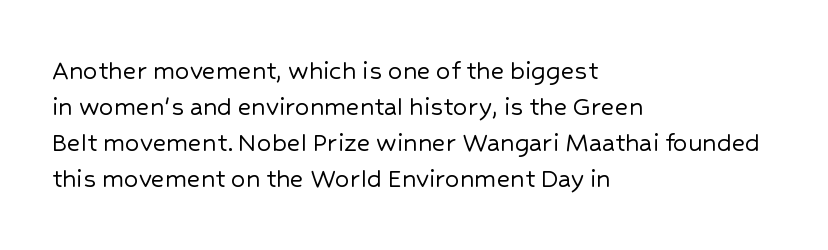
The image shows 29 px sans-serif type, upright; set left-aligned, line spacing 1.24x, normal letter spacing, not underlined; low stroke contrast and a medium x-height.
